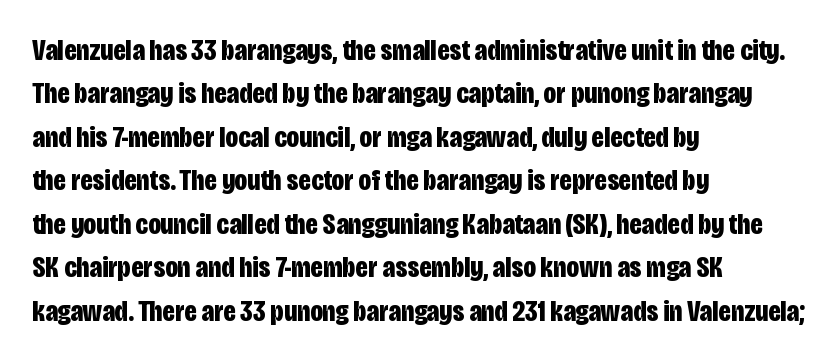
Q: Is the text bold? A: Yes.
Q: Is the text italic (slanted)? A: No, it is upright.
Q: Is the typeface a serif or a sans-serif typeface? A: Sans-serif.
Q: Is the text underlined? A: No.
Q: How is the paragraph aligned? A: Left-aligned.
Q: Is the spacing between letters normal or unusually wide? A: Normal.
Q: Is the spacing between lines tight, normal or loose? A: Normal.
Q: Width (condensed, normal, or wide)? A: Condensed.
Q: Stroke contrast? A: Low.
Q: x-height? A: Large.
Q: Monospaced? A: No.
